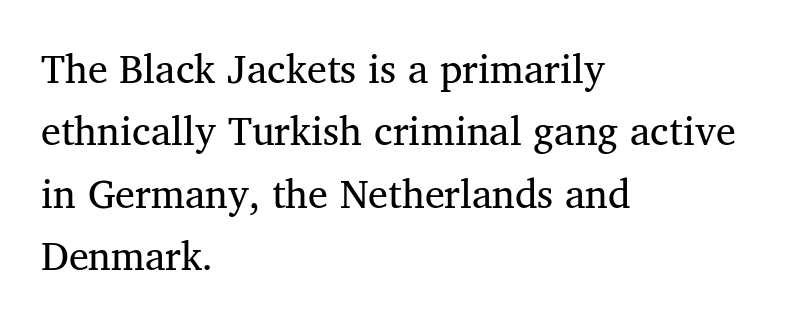
Lines of text with bare space underneath. This sample is left-justified, so line endings fall wherever the words run out. The letters sit at their default tracking, neither squeezed nor spread. The rendering uses natural spacing where letterforms have individual widths. Baseline-to-baseline distance is the conventional proportion of letter height.
